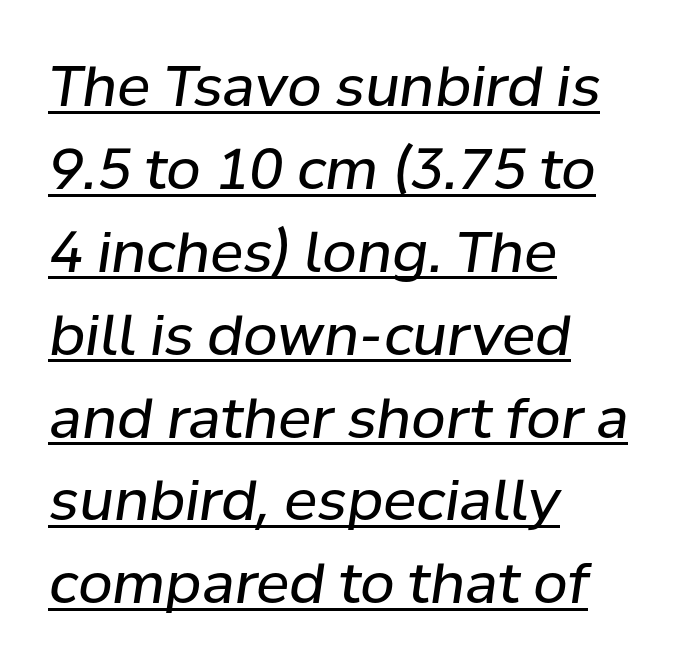
{"italic": "yes", "lean": "right", "slant_degrees": 8, "bold": "no", "weight": "regular", "width": "normal", "stroke_contrast": "low", "x_height": "medium", "monospaced": "no", "underline": "yes", "align": "left", "line_spacing": "normal", "line_spacing_ratio": 1.48, "letter_spacing": "normal", "letter_spacing_em": 0.0, "glyph_px": 56}
